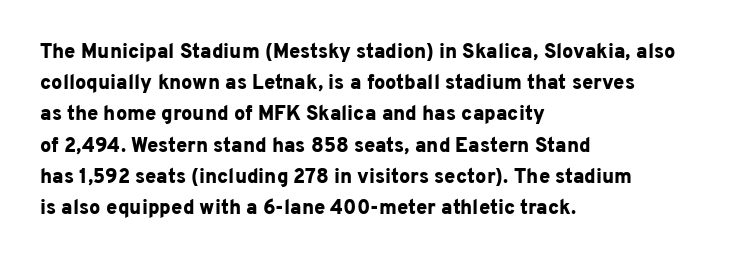
Q: Is the text bold? A: Yes.
Q: Is the text italic (slanted)? A: No, it is upright.
Q: Is the text underlined? A: No.
Q: How is the paragraph aligned? A: Left-aligned.
Q: Is the spacing between letters normal or unusually wide? A: Normal.
Q: Is the spacing between lines tight, normal or loose? A: Normal.
